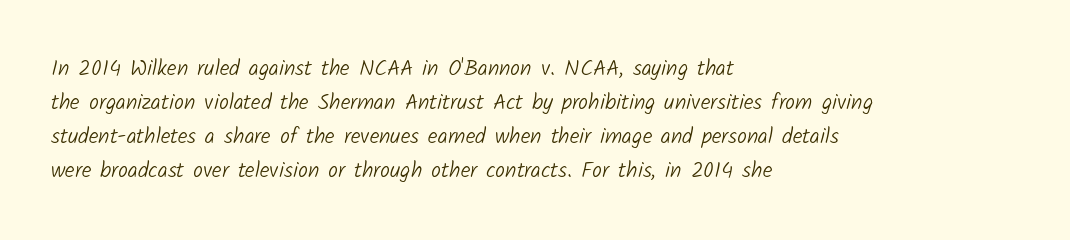
Q: Is the text bold? A: No.
Q: Is the text underlined? A: No.
Q: How is the paragraph aligned? A: Left-aligned.
Q: Is the spacing between letters normal or unusually wide? A: Normal.
Q: Is the spacing between lines tight, normal or loose? A: Normal.
